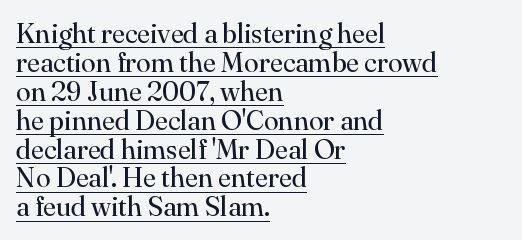
The image shows 27 px text type, upright; set left-aligned, tight line spacing (1.07x), normal letter spacing, underlined.
